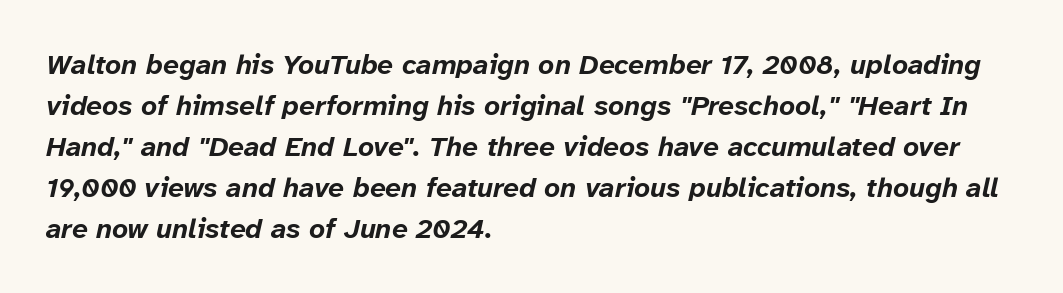
Style check: oblique. Honestly, the row spacing looks completely unremarkable. Look at the tracking — it's just the regular setting, nothing added. Beneath every word, the page is bare. The characters look thick and weighty, a clear bold. The passage is arranged the way most books set body copy — flush left.
